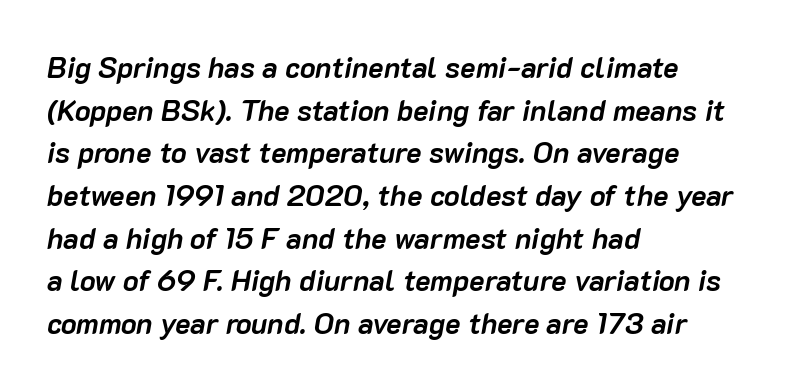
{"italic": "yes", "lean": "right", "slant_degrees": 10, "bold": "yes", "weight": "semibold", "width": "normal", "stroke_contrast": "low", "x_height": "medium", "monospaced": "no", "underline": "no", "align": "left", "line_spacing": "normal", "line_spacing_ratio": 1.47, "letter_spacing": "normal", "letter_spacing_em": 0.0, "glyph_px": 29}
